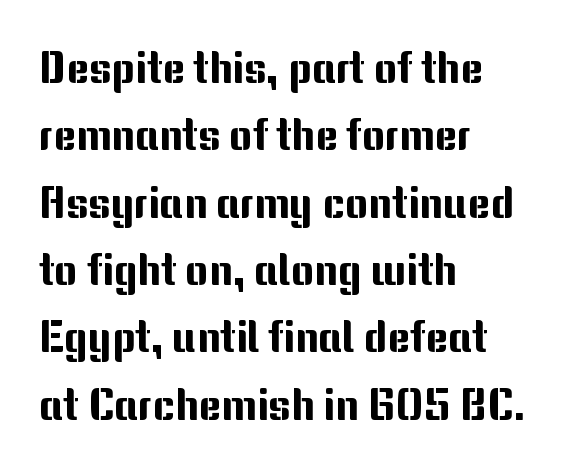
The image shows 44 px sans-serif type, upright; set left-aligned, normal line spacing (1.53x), normal letter spacing, not underlined; medium stroke contrast and a medium x-height.
